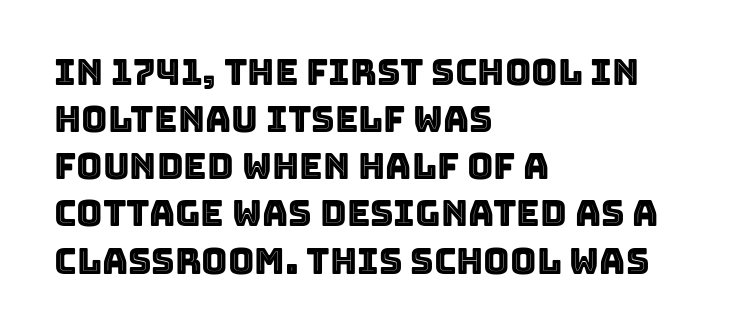
{"italic": "no", "width": "normal", "x_height": "large", "monospaced": "no", "underline": "no", "align": "left", "line_spacing": "normal", "line_spacing_ratio": 1.31, "letter_spacing": "normal", "letter_spacing_em": 0.0, "glyph_px": 36}
